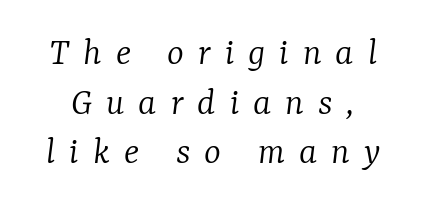
{"serif": "yes", "italic": "yes", "lean": "right", "slant_degrees": 7, "bold": "no", "weight": "light", "width": "normal", "stroke_contrast": "low", "x_height": "medium", "monospaced": "no", "underline": "no", "line_spacing_ratio": 1.24, "letter_spacing": "wide", "letter_spacing_em": 0.35, "glyph_px": 40}
